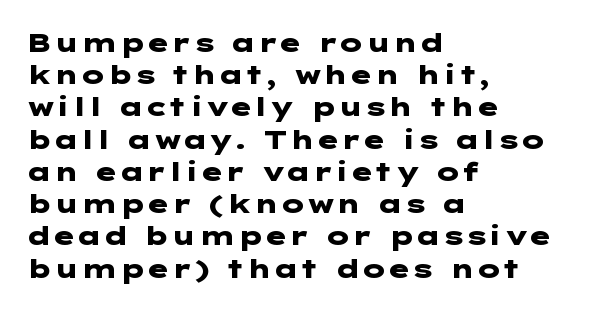
{"italic": "no", "bold": "yes", "underline": "no", "align": "left", "line_spacing_ratio": 1.24, "letter_spacing": "normal", "letter_spacing_em": 0.0, "glyph_px": 26}
